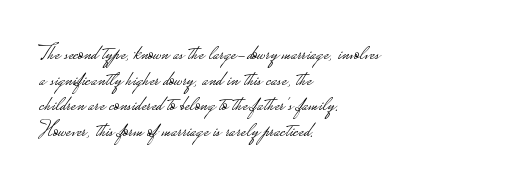
The image shows 21 px text type; set left-aligned, line spacing 1.22x, normal letter spacing, not underlined.
